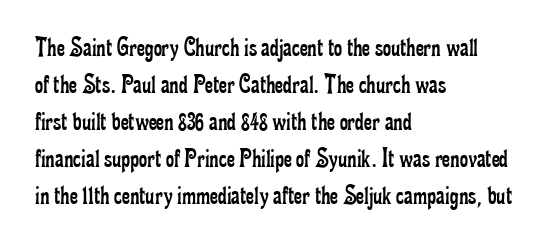
Leftover space on each line is placed entirely after the last word. A bare baseline throughout the passage. What's the leading like? Ordinary, nothing unusual. No italicization has been applied; the sample stays upright.
